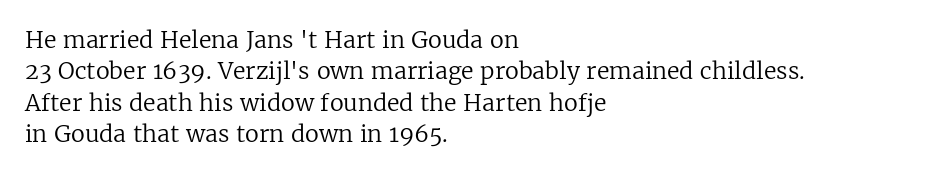
{"italic": "no", "bold": "no", "underline": "no", "align": "left", "line_spacing": "normal", "line_spacing_ratio": 1.36, "letter_spacing": "normal", "letter_spacing_em": 0.0, "glyph_px": 23}
